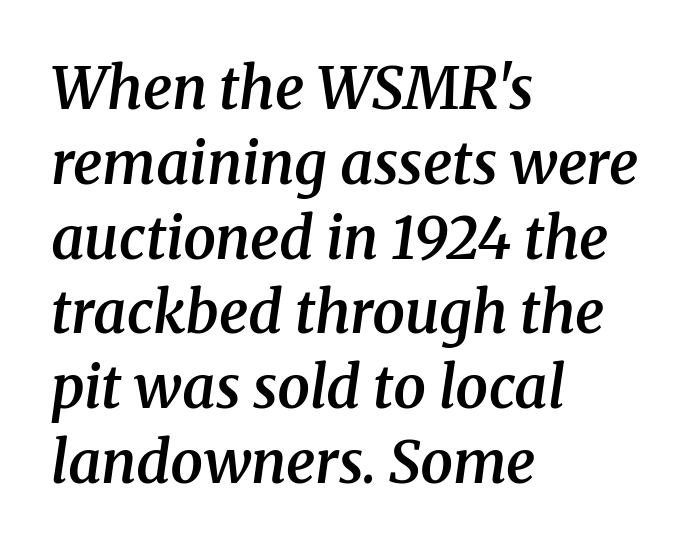
The vertical gap from one line to the next is medium. This sample uses plain, unmodified letter spacing. The face used here is proportionally spaced, like ordinary book or web type. Weight check: semibold — heavier than regular, not quite bold.
